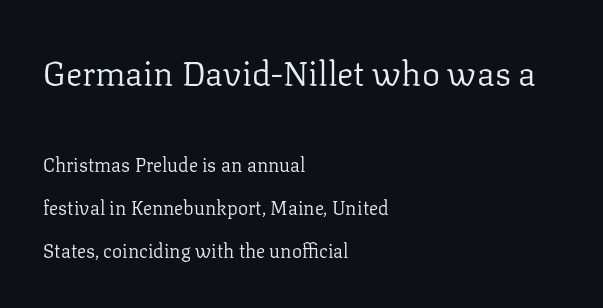
{"serif": "yes", "italic": "no", "bold": "no", "weight": "regular", "width": "normal", "stroke_contrast": "low", "x_height": "medium", "monospaced": "no", "underline": "no", "align": "left", "line_spacing": "loose", "line_spacing_ratio": 2.28, "letter_spacing": "normal", "letter_spacing_em": 0.0, "larger_block": "first", "size_ratio": 1.79, "glyph_px": 34}
